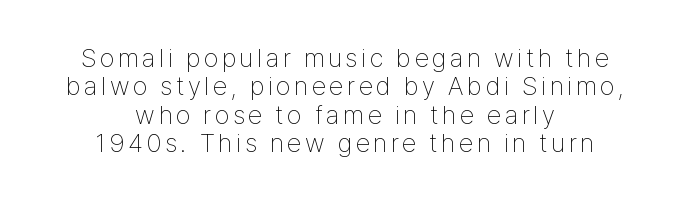
The image shows 26 px text type, upright; set centered, tight line spacing (1.09x), not underlined.
